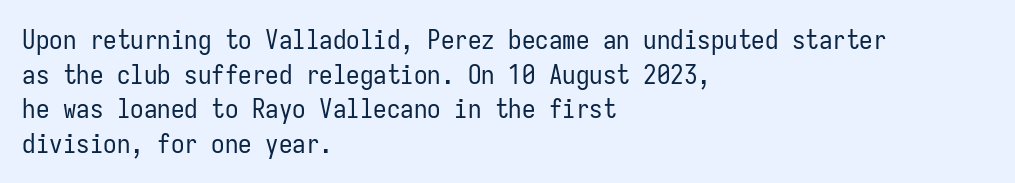
The image shows 27 px text type, upright; set left-aligned, normal line spacing (1.28x), normal letter spacing, not underlined.
